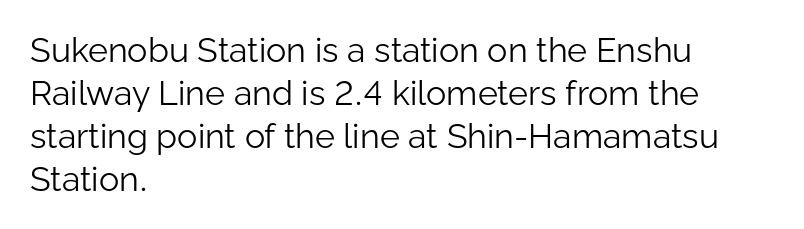
The image shows 34 px light sans-serif type, upright; set left-aligned, normal line spacing (1.26x), normal letter spacing, not underlined; low stroke contrast and a medium x-height.
